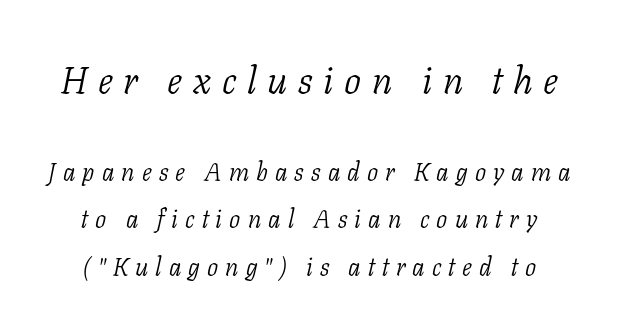
The image shows 38 px light serif type, italic (leaning right); set loose line spacing (1.9x), unusually wide letter spacing (+0.28 em), not underlined; the first (top) block is 1.52x larger; low stroke contrast and a medium x-height.
